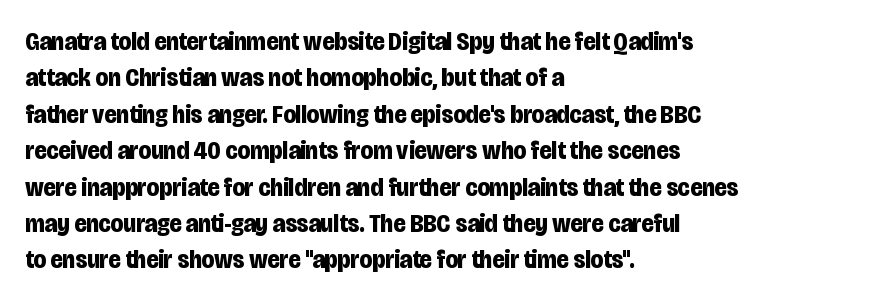
Q: Is the text bold? A: Yes.
Q: Is the text italic (slanted)? A: No, it is upright.
Q: Is the text underlined? A: No.
Q: How is the paragraph aligned? A: Left-aligned.
Q: Is the spacing between letters normal or unusually wide? A: Normal.
Q: Is the spacing between lines tight, normal or loose? A: Normal.
